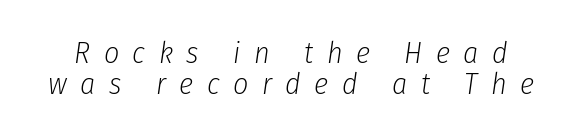
{"italic": "yes", "lean": "right", "slant_degrees": 8, "bold": "no", "weight": "light", "width": "condensed", "stroke_contrast": "low", "x_height": "medium", "monospaced": "no", "underline": "no", "line_spacing": "tight", "line_spacing_ratio": 1.05, "letter_spacing": "wide", "letter_spacing_em": 0.45, "glyph_px": 30}
